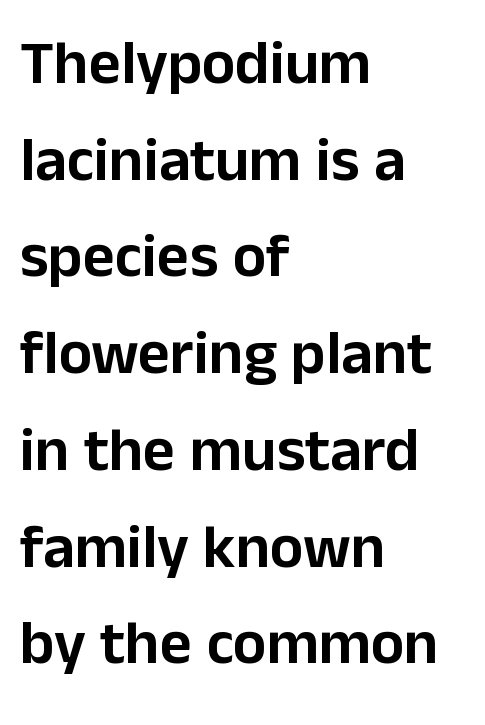
These lines are set flush left with a ragged right edge. Characters follow at the spacing the type designer built in. Unlike italic type, these characters show no tilt at all. This sample uses a sans-serif face.
